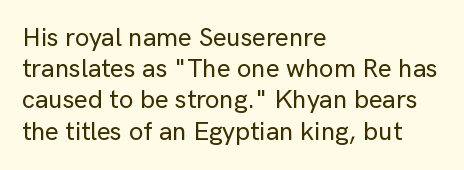
{"italic": "no", "underline": "no", "align": "left", "line_spacing_ratio": 1.2, "letter_spacing": "normal", "letter_spacing_em": 0.0, "glyph_px": 26}
